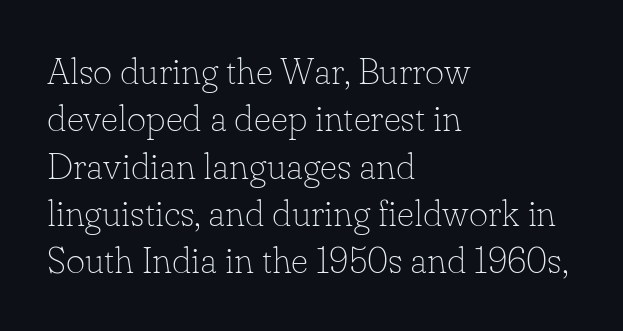
Whoever set this chose a conventional vertical rhythm. The designer went with a serif here, giving each stem small feet. Counters stay open thanks to moderate or lighter strokes. Nope, not italic — everything's standing straight. Spacing between characters is what you'd get straight out of the box. The ragged edge is on the right, which tells us the setting is flush left.
